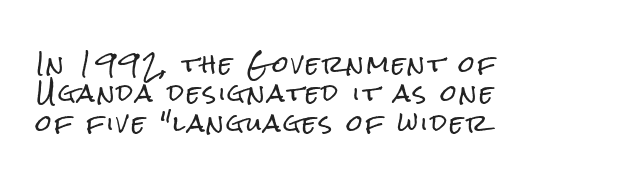
Italic? Not at all — the glyphs are vertical. These lines stack with their left ends in a neat column. Plain, unruled lines of type. The passage shown stacks its lines at a standard gap.
